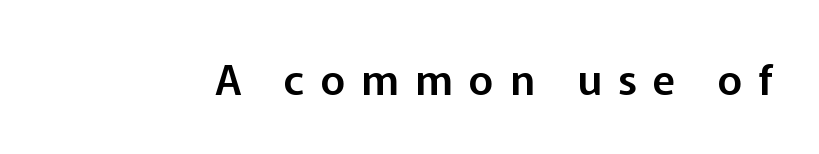
Q: Is the text italic (slanted)? A: No, it is upright.
Q: Is the typeface a serif or a sans-serif typeface? A: Sans-serif.
Q: Is the text underlined? A: No.
Q: Is the spacing between letters normal or unusually wide? A: Unusually wide.
Q: Width (condensed, normal, or wide)? A: Normal.
Q: Stroke contrast? A: Low.
Q: x-height? A: Medium.
Q: Monospaced? A: No.
